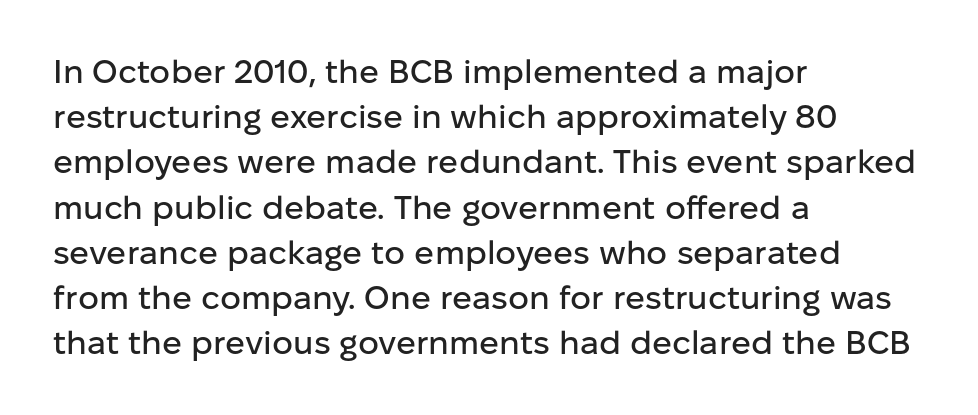
{"serif": "no", "italic": "no", "width": "normal", "stroke_contrast": "low", "x_height": "medium", "monospaced": "no", "underline": "no", "align": "left", "line_spacing": "normal", "line_spacing_ratio": 1.37, "letter_spacing": "normal", "letter_spacing_em": 0.0, "glyph_px": 33}
